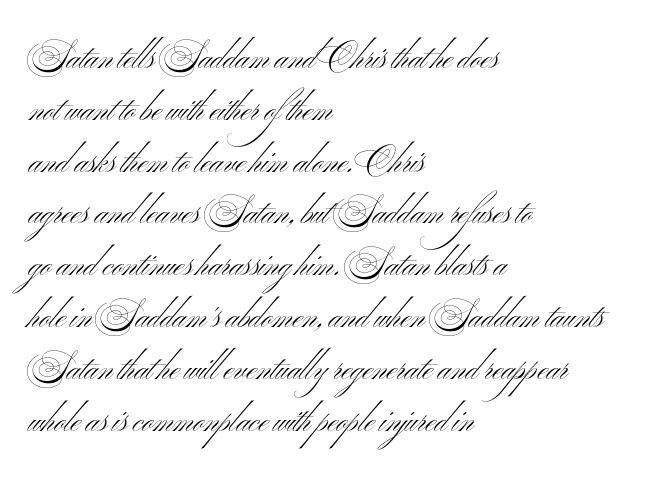
Q: Is the text bold? A: No.
Q: Is the text italic (slanted)? A: Yes.
Q: Is the typeface a serif or a sans-serif typeface? A: Sans-serif.
Q: Is the text underlined? A: No.
Q: How is the paragraph aligned? A: Left-aligned.
Q: Is the spacing between letters normal or unusually wide? A: Normal.
Q: Is the spacing between lines tight, normal or loose? A: Normal.
Q: Width (condensed, normal, or wide)? A: Wide.
Q: Stroke contrast? A: Medium.
Q: x-height? A: Small.
Q: Monospaced? A: No.
